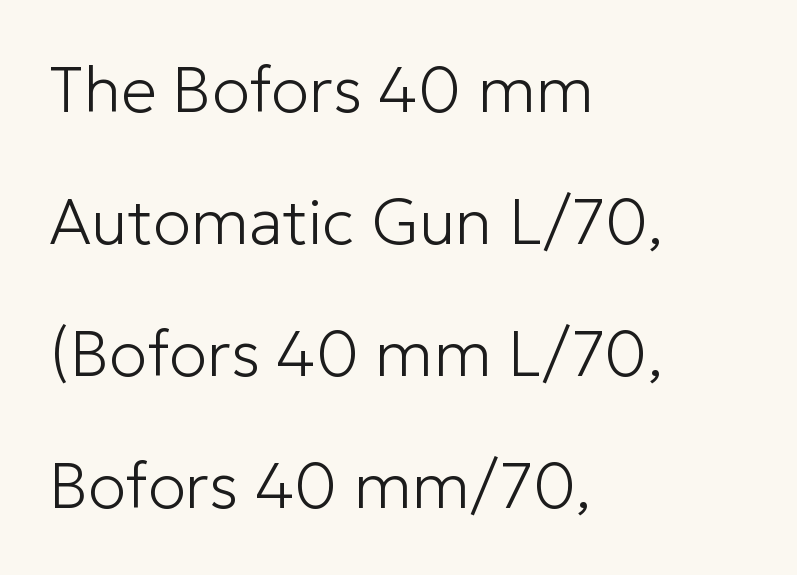
Q: Is the text bold? A: No.
Q: Is the text italic (slanted)? A: No, it is upright.
Q: Is the typeface a serif or a sans-serif typeface? A: Sans-serif.
Q: Is the text underlined? A: No.
Q: How is the paragraph aligned? A: Left-aligned.
Q: Is the spacing between letters normal or unusually wide? A: Normal.
Q: Is the spacing between lines tight, normal or loose? A: Loose.
Q: Width (condensed, normal, or wide)? A: Normal.
Q: Stroke contrast? A: Low.
Q: x-height? A: Medium.
Q: Monospaced? A: No.
